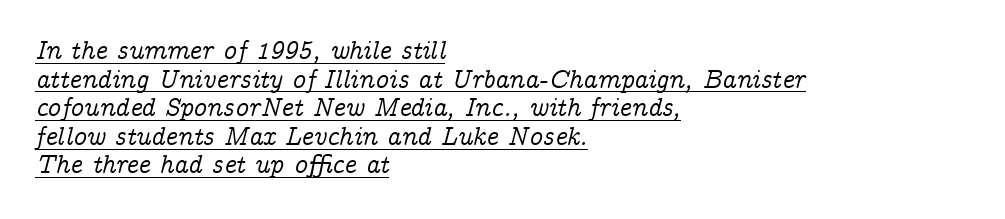
Q: Is the text italic (slanted)? A: Yes, it leans right by about 14 degrees.
Q: Is the text underlined? A: Yes.
Q: How is the paragraph aligned? A: Left-aligned.
Q: Is the spacing between letters normal or unusually wide? A: Normal.
Q: Is the spacing between lines tight, normal or loose? A: Tight.
